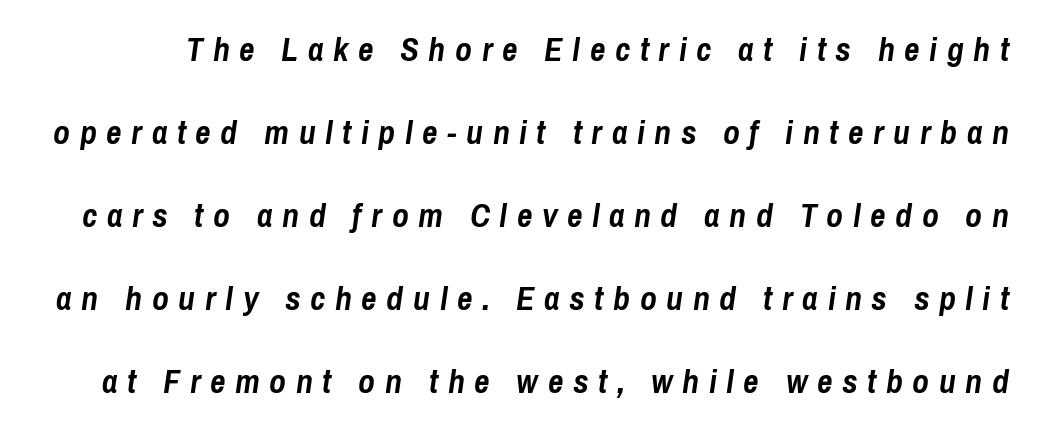
The image shows 34 px semibold, condensed type, italic (leaning right); set loose line spacing (2.44x), unusually wide letter spacing (+0.28 em), not underlined; low stroke contrast and a medium x-height.
